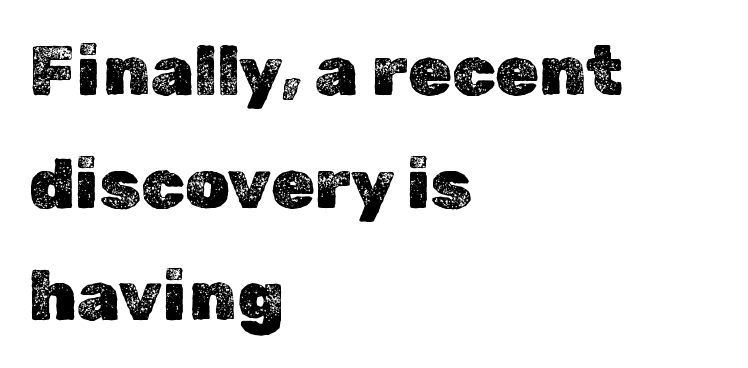
{"italic": "no", "width": "normal", "x_height": "medium", "monospaced": "no", "underline": "no", "align": "left", "line_spacing": "normal", "line_spacing_ratio": 1.61, "letter_spacing": "normal", "letter_spacing_em": 0.0, "glyph_px": 70}
